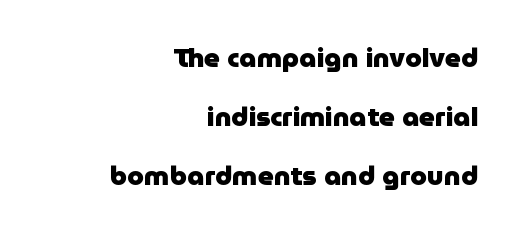
The image shows 27 px bold type, upright; set right-aligned, loose line spacing (2.19x), normal letter spacing, not underlined.
